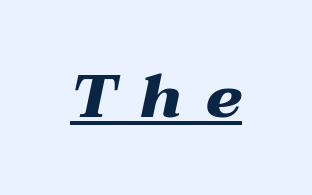
{"italic": "yes", "lean": "right", "slant_degrees": 12, "bold": "yes", "weight": "heavy", "width": "wide", "stroke_contrast": "medium", "x_height": "medium", "monospaced": "no", "underline": "yes", "letter_spacing": "wide", "letter_spacing_em": 0.38, "glyph_px": 61}
